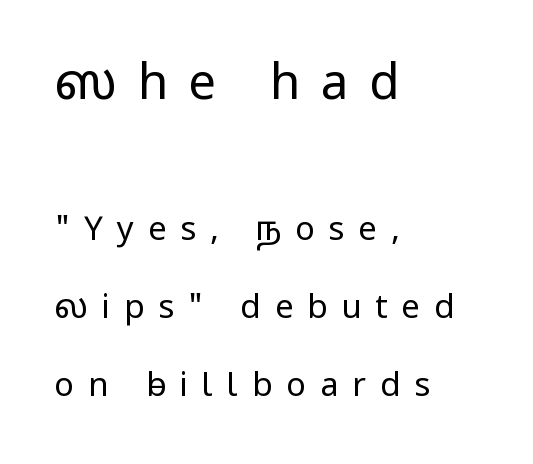
{"serif": "no", "italic": "no", "bold": "no", "weight": "regular", "width": "condensed", "stroke_contrast": "low", "x_height": "large", "monospaced": "no", "underline": "no", "align": "left", "line_spacing": "loose", "line_spacing_ratio": 2.36, "letter_spacing": "wide", "letter_spacing_em": 0.42, "larger_block": "first", "size_ratio": 1.48, "glyph_px": 49}
